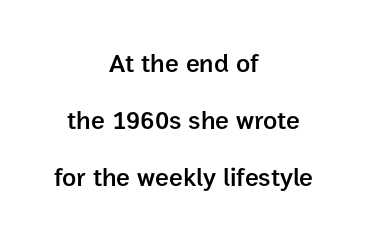
Q: Is the text bold? A: Semi-bold.
Q: Is the text italic (slanted)? A: No, it is upright.
Q: Is the text underlined? A: No.
Q: How is the paragraph aligned? A: Centered.
Q: Is the spacing between letters normal or unusually wide? A: Normal.
Q: Is the spacing between lines tight, normal or loose? A: Loose.
